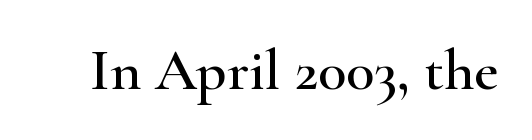
Q: Is the text italic (slanted)? A: No, it is upright.
Q: Is the typeface a serif or a sans-serif typeface? A: Serif.
Q: Is the text underlined? A: No.
Q: Is the spacing between letters normal or unusually wide? A: Normal.
Q: Width (condensed, normal, or wide)? A: Wide.
Q: Stroke contrast? A: High.
Q: x-height? A: Small.
Q: Monospaced? A: No.
